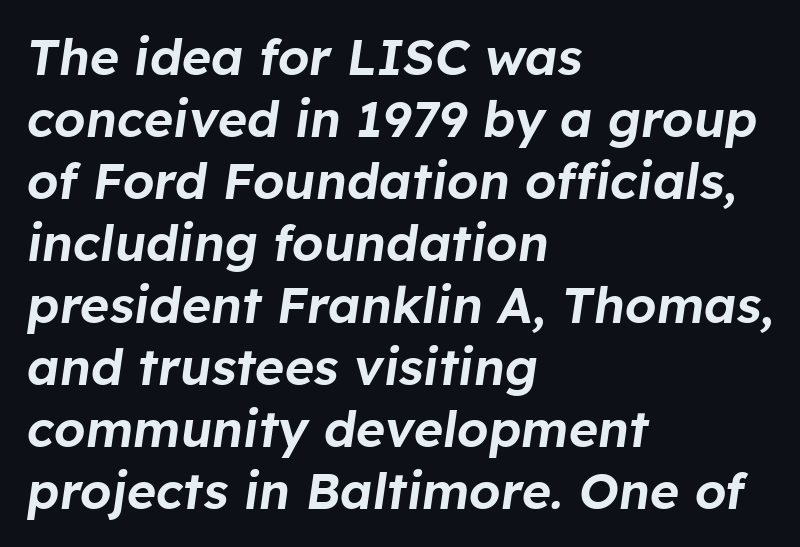
Q: Is the text italic (slanted)? A: Yes, it leans right by about 8 degrees.
Q: Is the text underlined? A: No.
Q: How is the paragraph aligned? A: Left-aligned.
Q: Is the spacing between letters normal or unusually wide? A: Normal.
Q: Width (condensed, normal, or wide)? A: Normal.
Q: Stroke contrast? A: Low.
Q: x-height? A: Medium.
Q: Monospaced? A: No.
